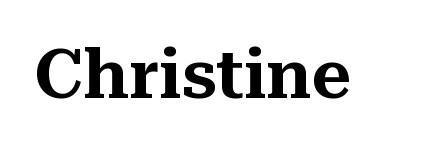
The image shows 69 px serif type, upright; set normal letter spacing, not underlined; medium stroke contrast and a medium x-height.
